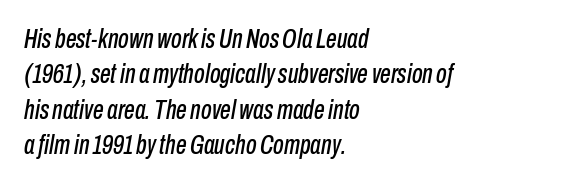
{"italic": "yes", "lean": "right", "slant_degrees": 10, "underline": "no", "align": "left", "line_spacing": "normal", "line_spacing_ratio": 1.31, "letter_spacing": "normal", "letter_spacing_em": 0.0, "glyph_px": 27}
